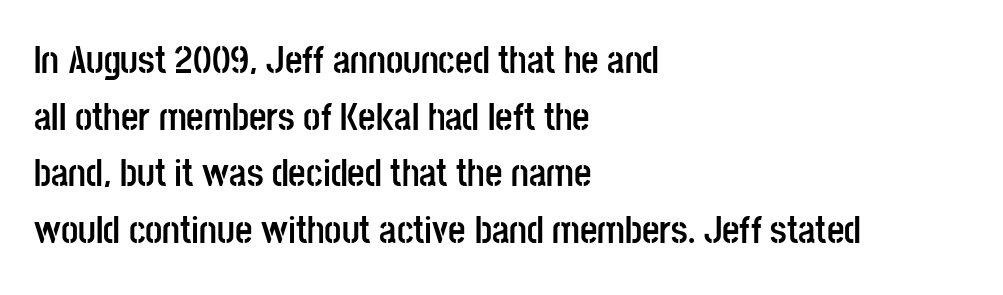
The image shows 38 px semibold, condensed sans-serif type, upright; set left-aligned, normal line spacing (1.49x), normal letter spacing, not underlined; low stroke contrast and a large x-height.
